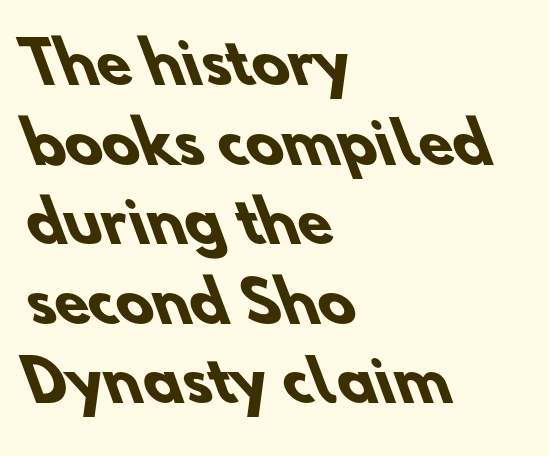
The image shows 56 px heavy sans-serif type; set left-aligned, normal line spacing (1.42x), normal letter spacing, not underlined; low stroke contrast and a small x-height.
